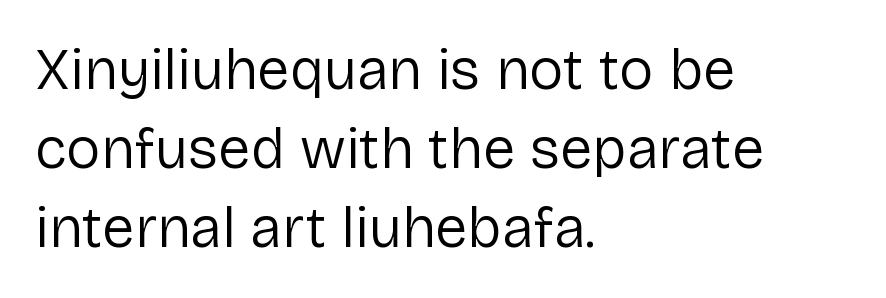
Q: Is the text bold? A: No.
Q: Is the text italic (slanted)? A: No, it is upright.
Q: Is the typeface a serif or a sans-serif typeface? A: Sans-serif.
Q: Is the text underlined? A: No.
Q: How is the paragraph aligned? A: Left-aligned.
Q: Is the spacing between letters normal or unusually wide? A: Normal.
Q: Is the spacing between lines tight, normal or loose? A: Normal.
Q: Width (condensed, normal, or wide)? A: Normal.
Q: Stroke contrast? A: Low.
Q: x-height? A: Medium.
Q: Monospaced? A: No.
